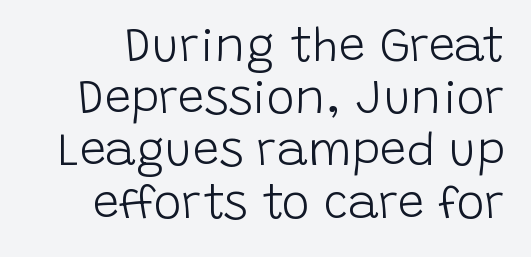
Q: Is the text bold? A: No.
Q: Is the text italic (slanted)? A: No, it is upright.
Q: Is the typeface a serif or a sans-serif typeface? A: Sans-serif.
Q: Is the text underlined? A: No.
Q: Is the spacing between letters normal or unusually wide? A: Normal.
Q: Is the spacing between lines tight, normal or loose? A: Tight.
Q: Width (condensed, normal, or wide)? A: Normal.
Q: Stroke contrast? A: Low.
Q: x-height? A: Large.
Q: Monospaced? A: No.
